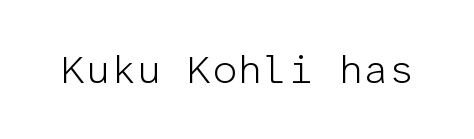
The image shows 40 px light sans-serif type, upright, monospaced; set normal letter spacing, not underlined; low stroke contrast and a medium x-height.
